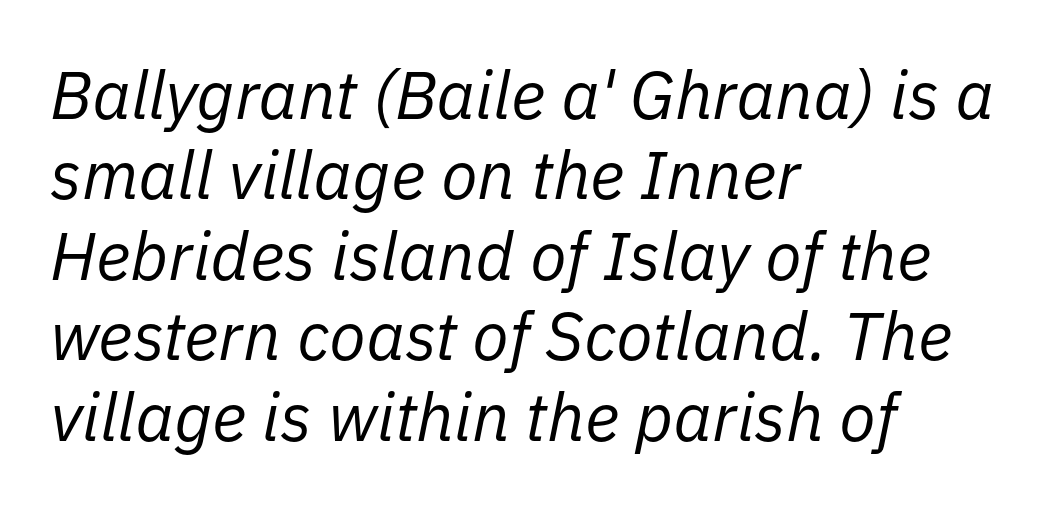
{"italic": "yes", "lean": "right", "slant_degrees": 11, "bold": "no", "weight": "regular", "width": "normal", "stroke_contrast": "low", "x_height": "medium", "monospaced": "no", "underline": "no", "align": "left", "line_spacing_ratio": 1.2, "letter_spacing": "normal", "letter_spacing_em": 0.0, "glyph_px": 67}
